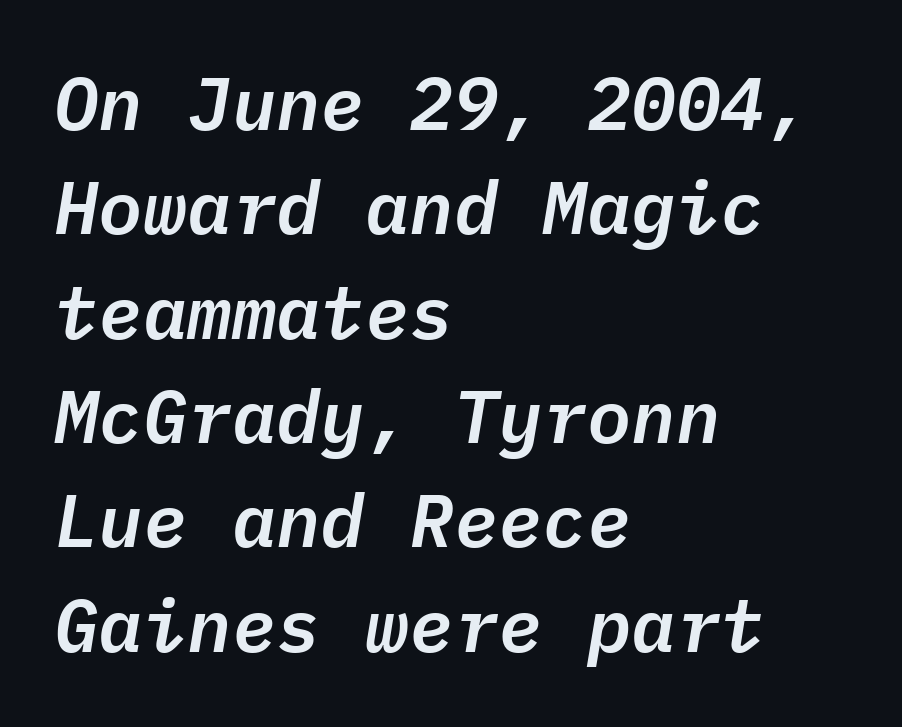
Q: Is the text italic (slanted)? A: Yes, it leans right by about 9 degrees.
Q: Is the text underlined? A: No.
Q: How is the paragraph aligned? A: Left-aligned.
Q: Is the spacing between letters normal or unusually wide? A: Normal.
Q: Is the spacing between lines tight, normal or loose? A: Normal.
Q: Width (condensed, normal, or wide)? A: Normal.
Q: Stroke contrast? A: Low.
Q: x-height? A: Medium.
Q: Monospaced? A: Yes.
